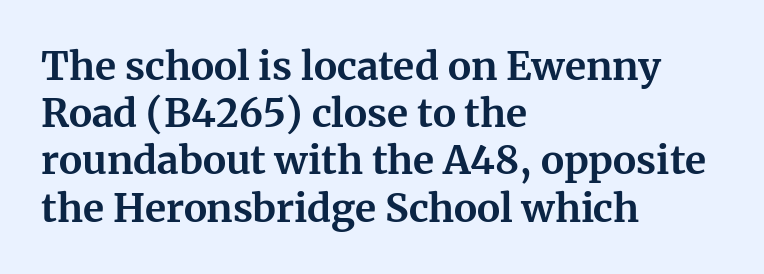
{"serif": "yes", "italic": "no", "bold": "yes", "weight": "bold", "width": "normal", "stroke_contrast": "medium", "x_height": "medium", "monospaced": "no", "underline": "no", "align": "left", "line_spacing_ratio": 1.21, "letter_spacing": "normal", "letter_spacing_em": 0.0, "glyph_px": 39}
